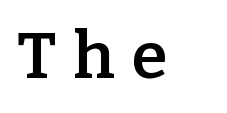
The image shows 65 px semibold serif type, upright; set unusually wide letter spacing (+0.27 em), not underlined; low stroke contrast and a medium x-height.
